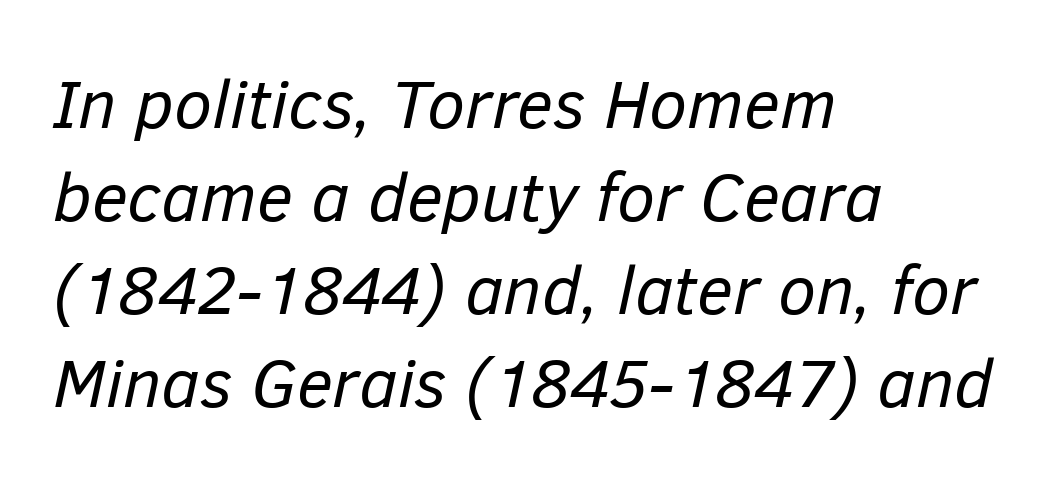
Q: Is the text bold? A: No.
Q: Is the text italic (slanted)? A: Yes, it leans right by about 12 degrees.
Q: Is the text underlined? A: No.
Q: How is the paragraph aligned? A: Left-aligned.
Q: Is the spacing between letters normal or unusually wide? A: Normal.
Q: Is the spacing between lines tight, normal or loose? A: Normal.
Q: Width (condensed, normal, or wide)? A: Normal.
Q: Stroke contrast? A: Low.
Q: x-height? A: Medium.
Q: Monospaced? A: No.
